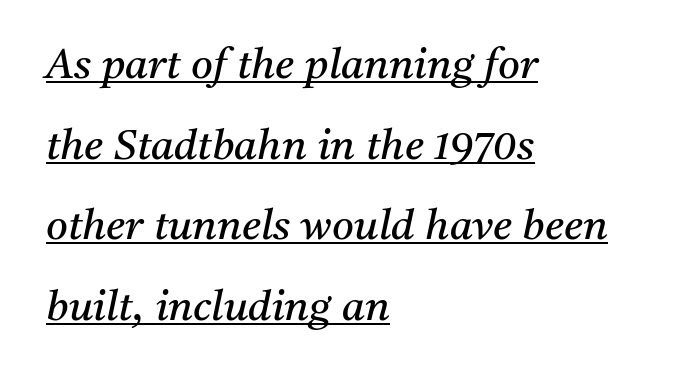
{"serif": "yes", "italic": "yes", "lean": "right", "slant_degrees": 11, "bold": "no", "weight": "regular", "width": "normal", "stroke_contrast": "medium", "x_height": "medium", "monospaced": "no", "underline": "yes", "align": "left", "line_spacing": "loose", "line_spacing_ratio": 1.92, "letter_spacing": "normal", "letter_spacing_em": 0.0, "glyph_px": 42}
